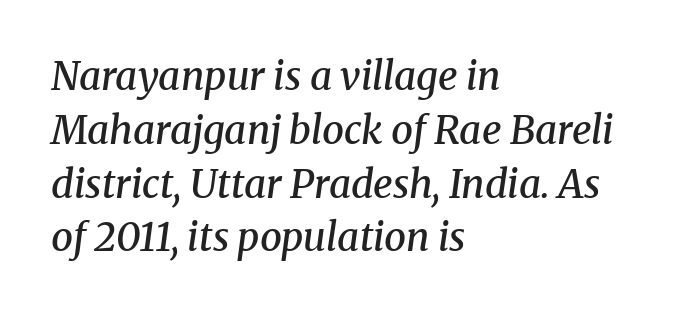
A bit beefed up — I'd call it semibold rather than bold. Students, observe: this is what conventionally led text looks like. Descenders are the only things crossing below the line. The typography opts for an oblique posture over an upright one. Type style note: has serifs.
